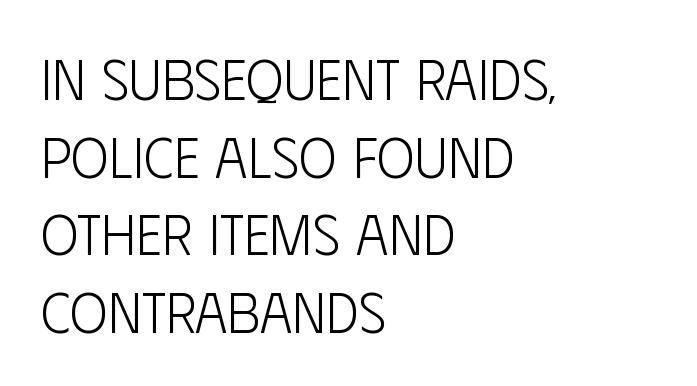
{"serif": "no", "italic": "no", "bold": "no", "weight": "light", "width": "condensed", "stroke_contrast": "low", "x_height": "large", "monospaced": "no", "underline": "no", "align": "left", "line_spacing": "normal", "line_spacing_ratio": 1.36, "letter_spacing": "normal", "letter_spacing_em": 0.0, "glyph_px": 57}
